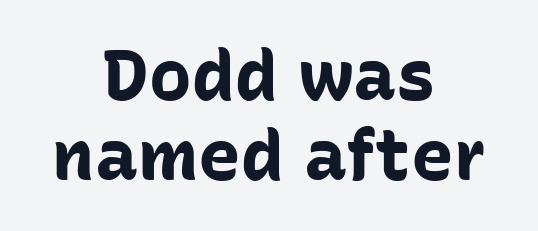
What stands out about the letter spacing? Nothing — it is the standard amount. The lettering stays uniformly vertical, giving the passage a roman look. Strong, thick strokes mark this as bold type. Baseline-to-baseline distance is barely more than the letter height. Font category for this specimen: sans-serif.
